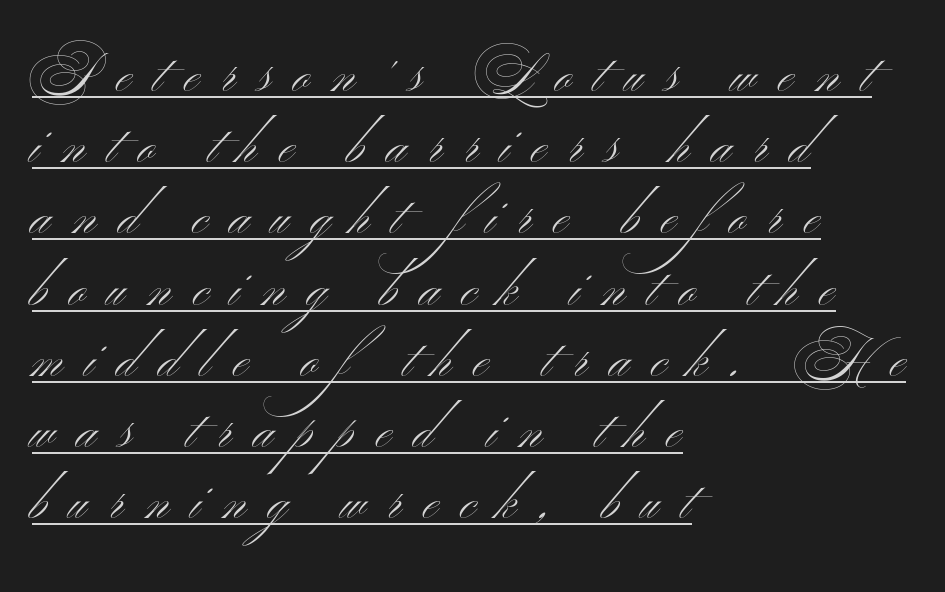
Q: Is the text bold? A: No.
Q: Is the text italic (slanted)? A: Yes.
Q: Is the typeface a serif or a sans-serif typeface? A: Sans-serif.
Q: Is the text underlined? A: Yes.
Q: How is the paragraph aligned? A: Left-aligned.
Q: Is the spacing between letters normal or unusually wide? A: Unusually wide.
Q: Is the spacing between lines tight, normal or loose? A: Normal.
Q: Width (condensed, normal, or wide)? A: Wide.
Q: Stroke contrast? A: Medium.
Q: x-height? A: Small.
Q: Monospaced? A: No.
